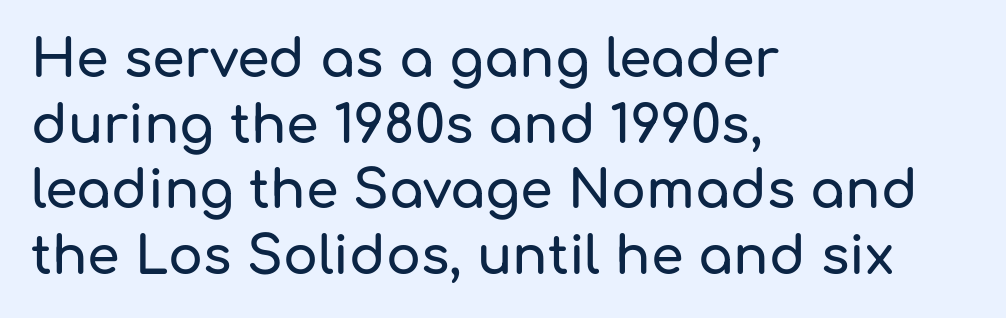
{"serif": "no", "italic": "no", "width": "normal", "stroke_contrast": "low", "x_height": "medium", "monospaced": "no", "underline": "no", "align": "left", "line_spacing": "normal", "line_spacing_ratio": 1.26, "letter_spacing": "normal", "letter_spacing_em": 0.0, "glyph_px": 52}
